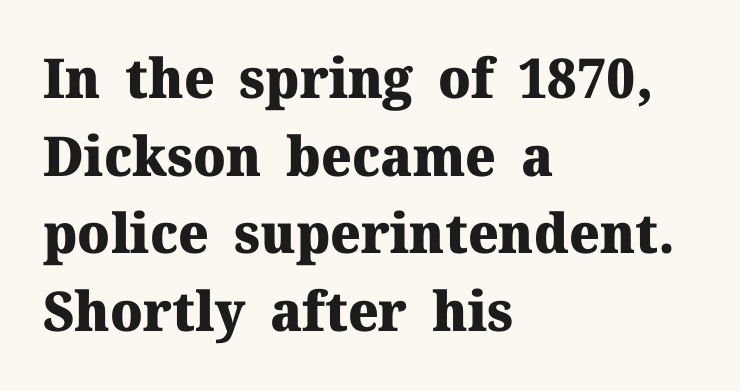
The image shows 55 px heavy serif type, upright; set left-aligned, normal line spacing (1.41x), normal letter spacing, not underlined; medium stroke contrast and a medium x-height.
